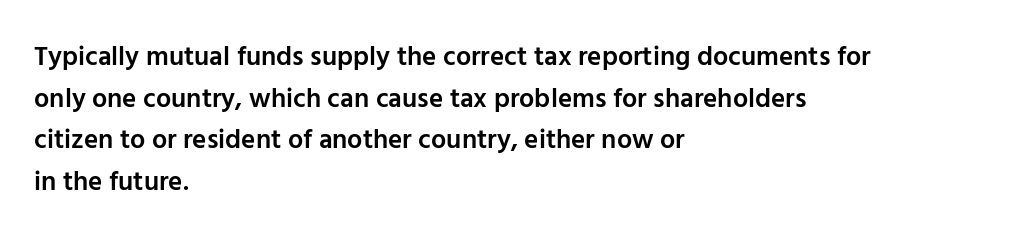
The image shows 27 px text type, upright; set left-aligned, normal line spacing (1.54x), normal letter spacing, not underlined.
